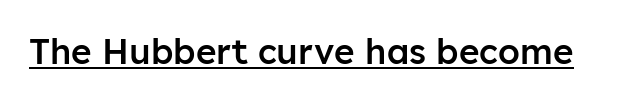
The image shows 35 px semibold sans-serif type, upright; set normal letter spacing, underlined; low stroke contrast and a medium x-height.
